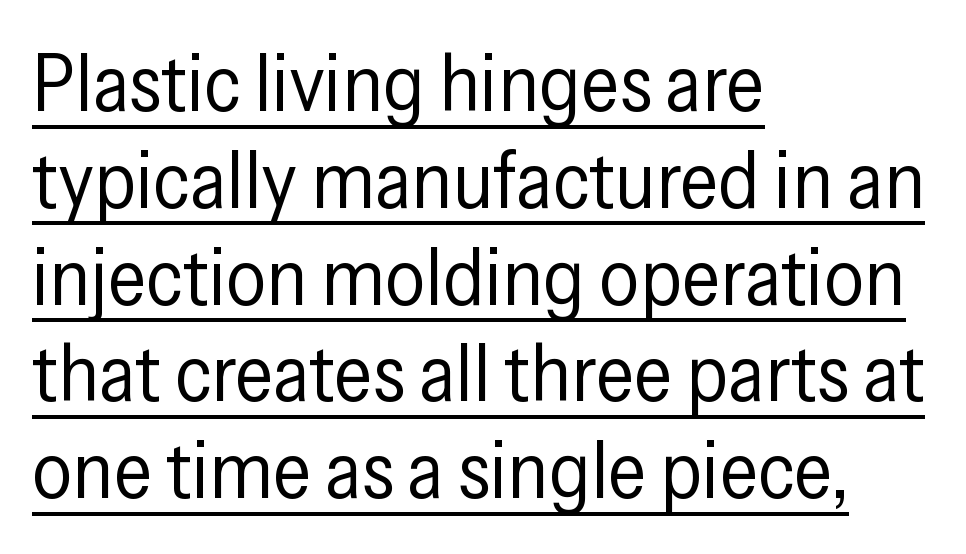
Q: Is the text bold? A: No.
Q: Is the text italic (slanted)? A: No, it is upright.
Q: Is the typeface a serif or a sans-serif typeface? A: Sans-serif.
Q: Is the text underlined? A: Yes.
Q: How is the paragraph aligned? A: Left-aligned.
Q: Is the spacing between letters normal or unusually wide? A: Normal.
Q: Width (condensed, normal, or wide)? A: Condensed.
Q: Stroke contrast? A: Low.
Q: x-height? A: Medium.
Q: Monospaced? A: No.
